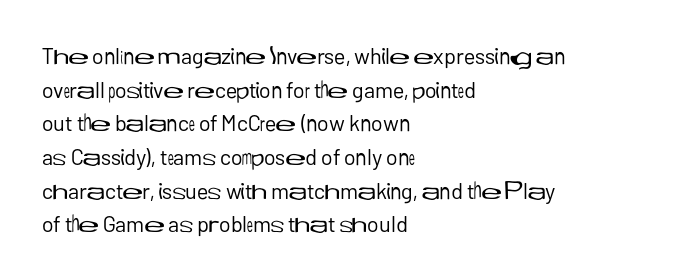
Unbolded letterforms with no extra heft. The letterforms sit shoulder to shoulder at normal distance. Line spacing here is normal. Glance below the letters and you will spot only blank space. Visually the block forms a straight wall on the left and a jagged coastline on the right.
